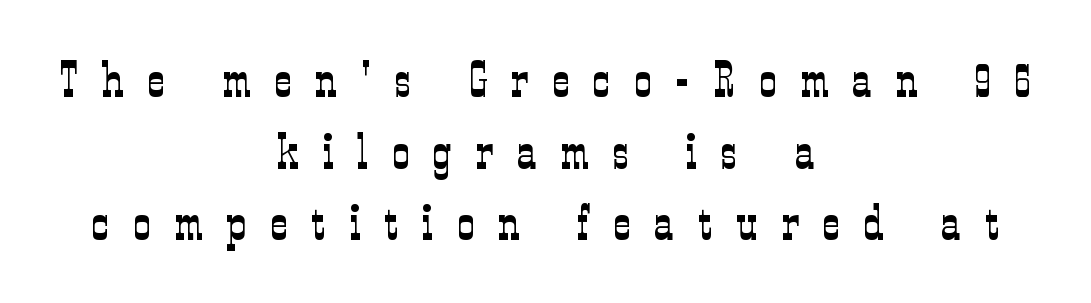
The face looks like a standard text weight, possibly lighter. The space directly below the letters is spotless. The gaps between neighbouring characters are conspicuously large. Observe the serifs anchoring each vertical stroke in this sample. The typography opts for an upright posture over an oblique one. Horizontally, the lines are justified to the midpoint only.
